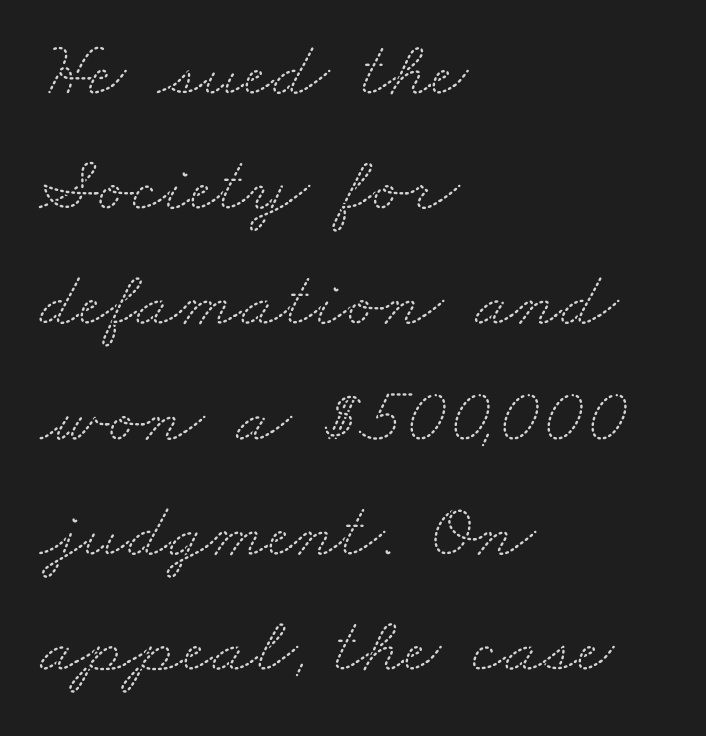
{"serif": "yes", "width": "wide", "stroke_contrast": "medium", "x_height": "small", "monospaced": "no", "underline": "no", "align": "left", "line_spacing": "normal", "line_spacing_ratio": 1.44, "letter_spacing": "normal", "letter_spacing_em": 0.0, "glyph_px": 80}
